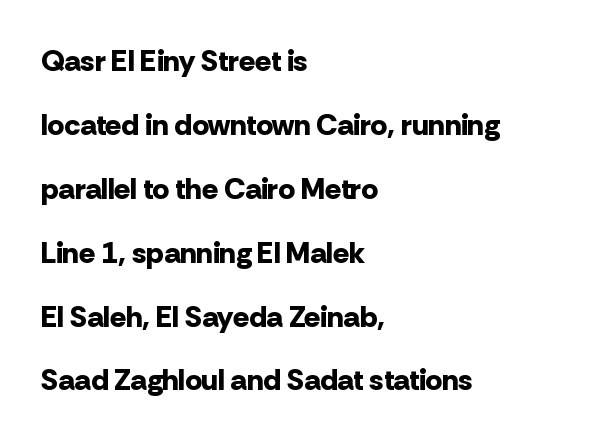
Q: Is the text bold? A: Yes.
Q: Is the text italic (slanted)? A: No, it is upright.
Q: Is the typeface a serif or a sans-serif typeface? A: Sans-serif.
Q: Is the text underlined? A: No.
Q: How is the paragraph aligned? A: Left-aligned.
Q: Is the spacing between letters normal or unusually wide? A: Normal.
Q: Is the spacing between lines tight, normal or loose? A: Loose.
Q: Width (condensed, normal, or wide)? A: Normal.
Q: Stroke contrast? A: Low.
Q: x-height? A: Medium.
Q: Monospaced? A: No.
